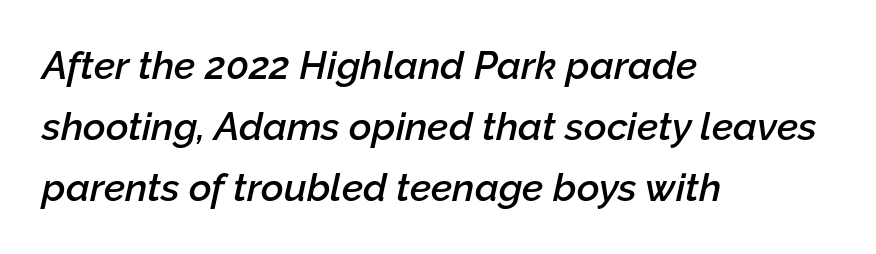
The image shows 39 px semibold type, italic (leaning right); set left-aligned, normal line spacing (1.57x), normal letter spacing, not underlined; low stroke contrast and a medium x-height.
